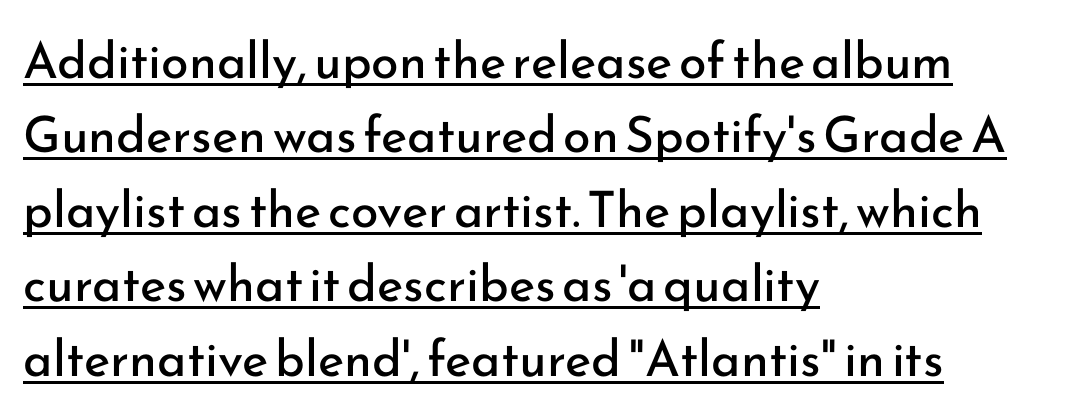
The rendering uses the underline text-decoration. Does the lettering tilt? It doesn't — this is upright. The rag falls on the right side of this text block. Heft: none added — not bold. These lines keep a tight, regular rhythm from letter to letter.
